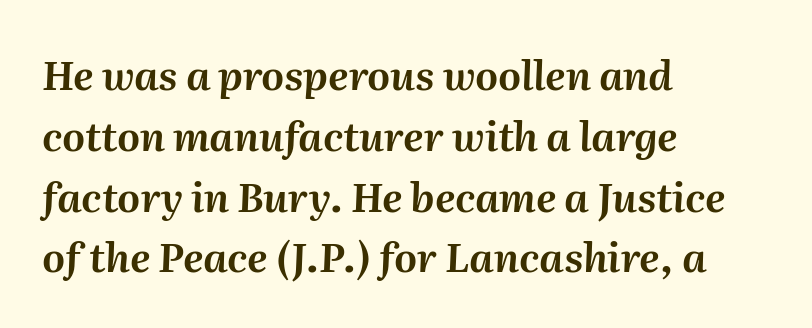
Q: Is the text italic (slanted)? A: Yes, it leans right by about 2 degrees.
Q: Is the text underlined? A: No.
Q: How is the paragraph aligned? A: Left-aligned.
Q: Is the spacing between letters normal or unusually wide? A: Normal.
Q: Is the spacing between lines tight, normal or loose? A: Normal.
Q: Width (condensed, normal, or wide)? A: Normal.
Q: Stroke contrast? A: Medium.
Q: x-height? A: Medium.
Q: Monospaced? A: No.
